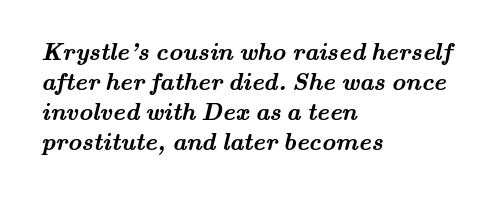
{"bold": "yes", "underline": "no", "align": "left", "line_spacing": "normal", "line_spacing_ratio": 1.25, "letter_spacing": "normal", "letter_spacing_em": 0.0, "glyph_px": 24}
